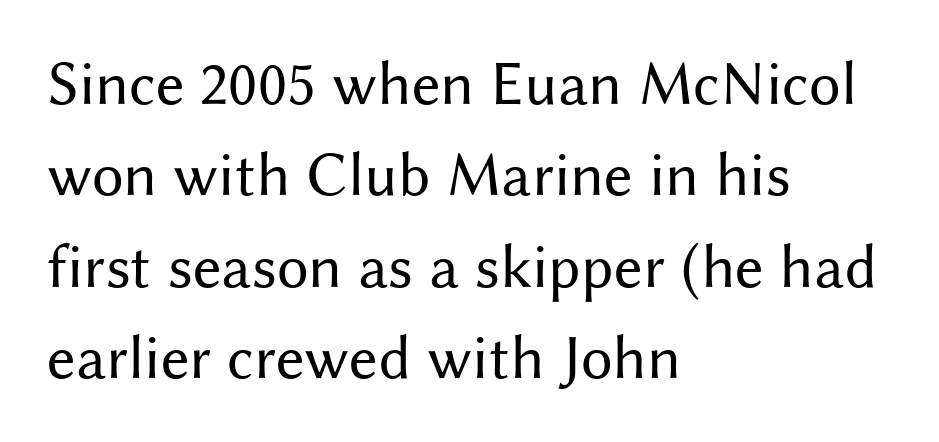
A typesetter would call this proportional, since set widths differ per character. Stroke thickness stays within the range of a standard reading face or lighter. Words appear dense and cohesive because spacing is normal. Regarding serifs, this sample does without them. Rendered with straight, roman letterforms.
